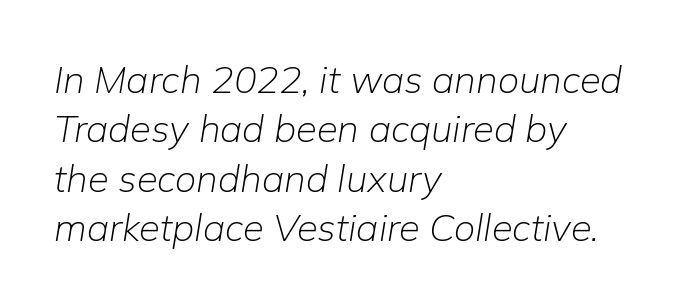
Q: Is the text bold? A: No.
Q: Is the text italic (slanted)? A: Yes, it leans right by about 9 degrees.
Q: Is the text underlined? A: No.
Q: How is the paragraph aligned? A: Left-aligned.
Q: Is the spacing between letters normal or unusually wide? A: Normal.
Q: Is the spacing between lines tight, normal or loose? A: Normal.
Q: Width (condensed, normal, or wide)? A: Normal.
Q: Stroke contrast? A: Low.
Q: x-height? A: Medium.
Q: Monospaced? A: No.
